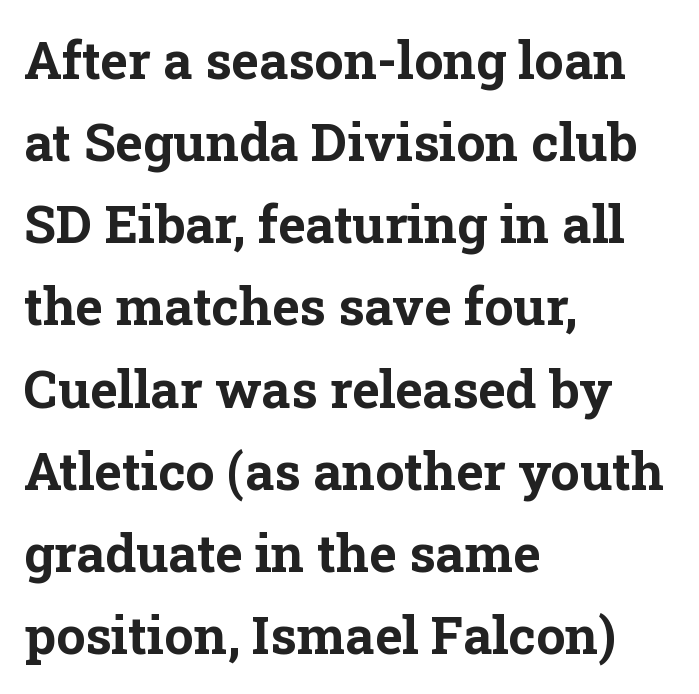
Chunky letters — that's bold for sure. The baseline area is clear. Each new line begins a customary step beneath the previous one. If you drew a line through each stem, it would be perfectly vertical. Think of a printed novel: that variable character pitch is what you see here. Old-style or modern, the face here clearly has serifs.
